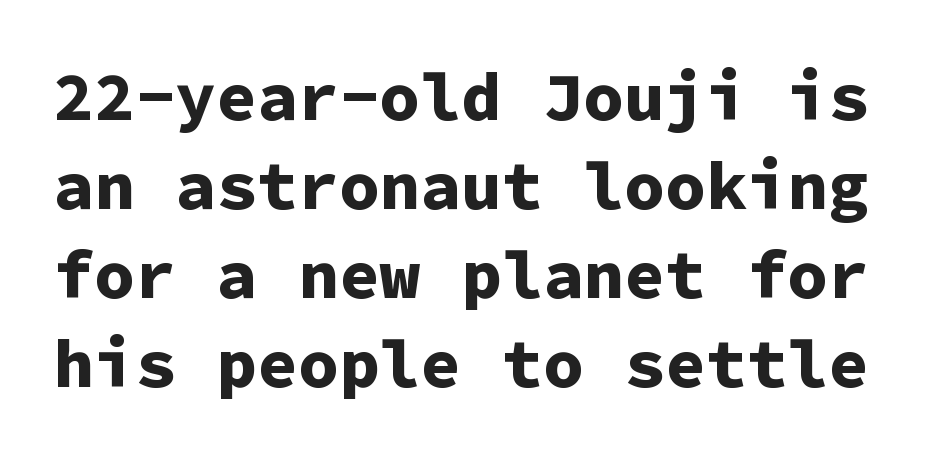
Spacing verdict: monospaced, one width for all characters. This sample uses a sans-serif face. The gap between lines stays unmarked. Vertical strokes here are truly vertical.
